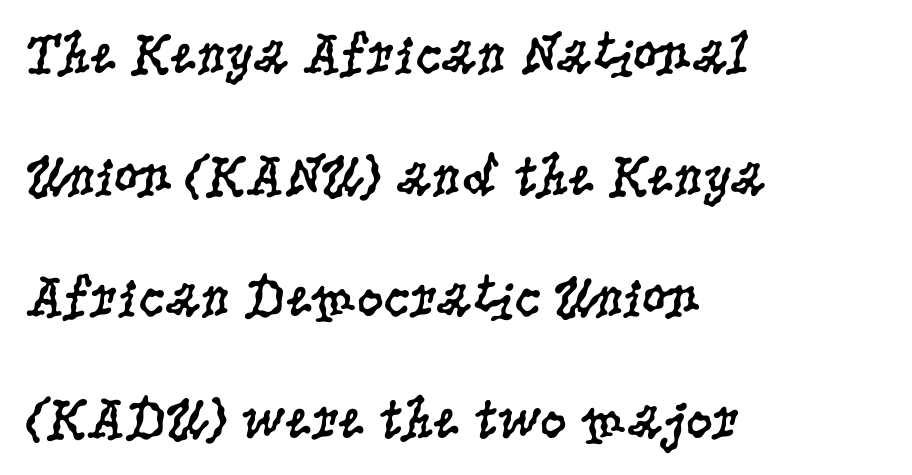
{"serif": "yes", "bold": "no", "weight": "regular", "width": "condensed", "stroke_contrast": "low", "x_height": "large", "monospaced": "no", "underline": "no", "align": "left", "line_spacing": "loose", "line_spacing_ratio": 2.06, "letter_spacing": "normal", "letter_spacing_em": 0.0, "glyph_px": 59}
